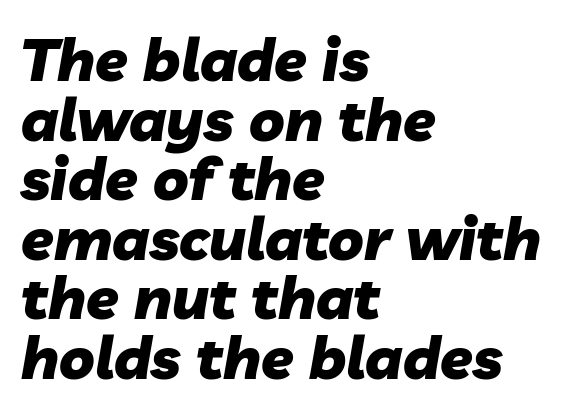
{"italic": "yes", "lean": "right", "slant_degrees": 10, "bold": "yes", "weight": "heavy", "width": "normal", "stroke_contrast": "low", "x_height": "medium", "monospaced": "no", "underline": "no", "align": "left", "line_spacing": "tight", "line_spacing_ratio": 1.01, "letter_spacing": "normal", "letter_spacing_em": 0.0, "glyph_px": 59}
